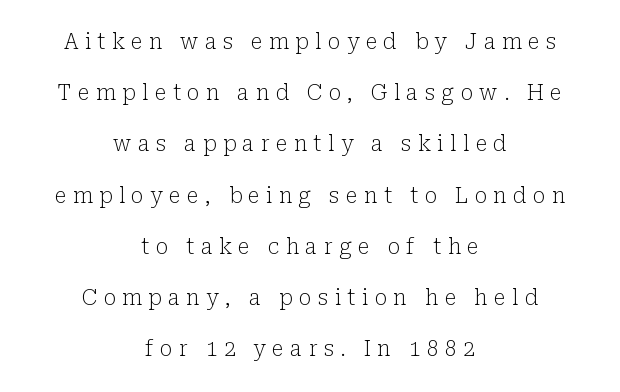
Q: Is the text bold? A: No.
Q: Is the text italic (slanted)? A: No, it is upright.
Q: Is the text underlined? A: No.
Q: How is the paragraph aligned? A: Centered.
Q: Is the spacing between letters normal or unusually wide? A: Unusually wide.
Q: Is the spacing between lines tight, normal or loose? A: Loose.
